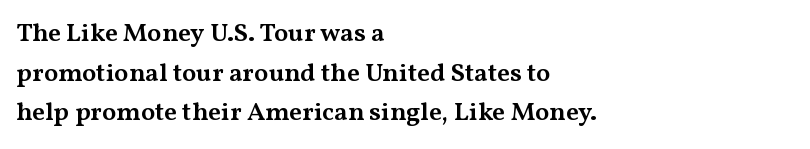
{"italic": "no", "bold": "semi", "underline": "no", "align": "left", "line_spacing": "normal", "line_spacing_ratio": 1.52, "letter_spacing": "normal", "letter_spacing_em": 0.0, "glyph_px": 26}
